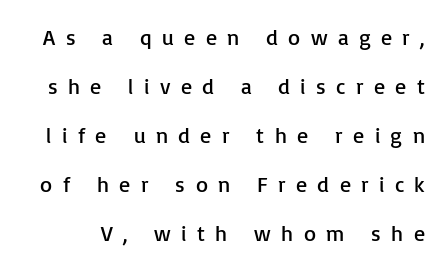
Q: Is the text bold? A: No.
Q: Is the text italic (slanted)? A: No, it is upright.
Q: Is the text underlined? A: No.
Q: Is the spacing between letters normal or unusually wide? A: Unusually wide.
Q: Is the spacing between lines tight, normal or loose? A: Loose.
